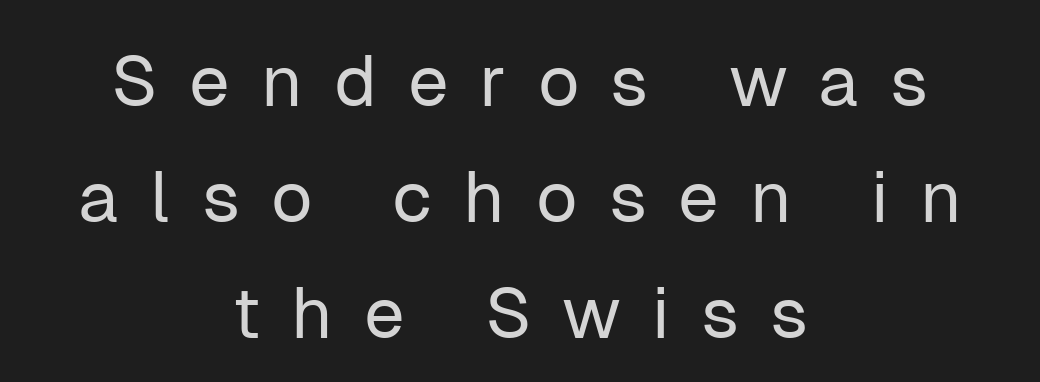
The image shows 72 px regular-weight sans-serif type, upright; set centered, normal line spacing (1.61x), unusually wide letter spacing (+0.43 em), not underlined; low stroke contrast and a medium x-height.
